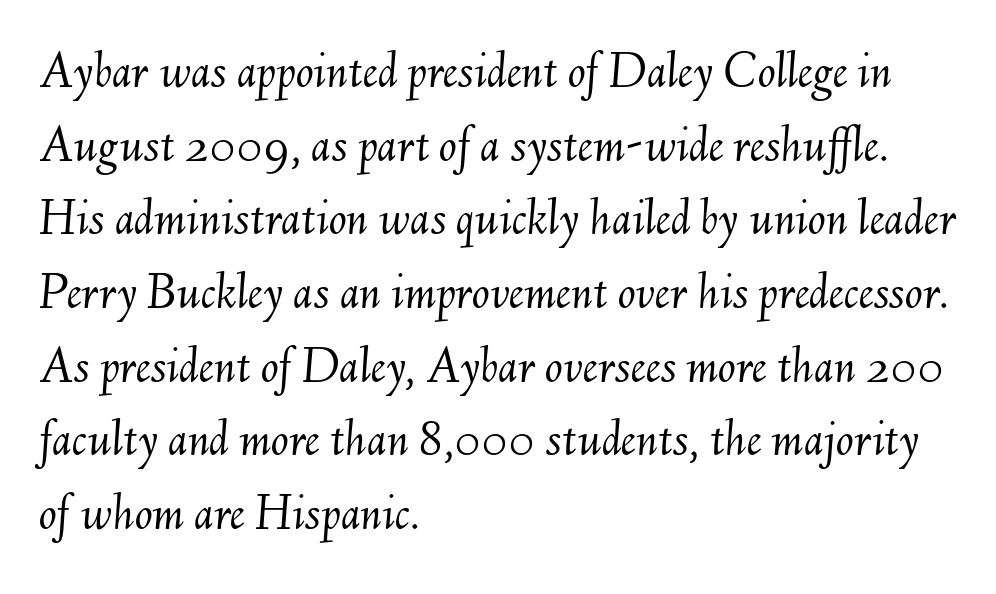
Which margin do the lines hug? The left one — the right edge is uneven. This sample has the flowing, uneven cadence of proportional lettering. Rows of type keep a routine distance in the vertical direction. The whole block is typeset with a tilt. Honestly, the letter spacing is just normal — you wouldn't notice it. Weight: in the light-to-regular range.
